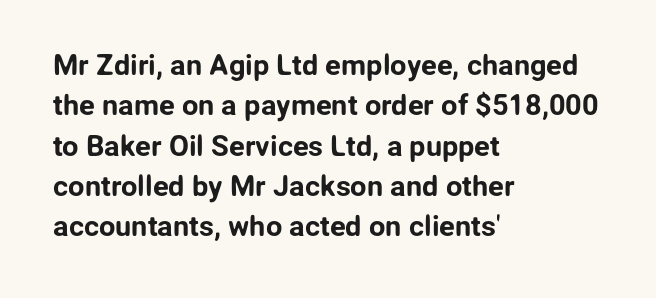
The image shows 29 px sans-serif type, upright; set left-aligned, normal line spacing (1.39x), normal letter spacing, not underlined; low stroke contrast and a medium x-height.
